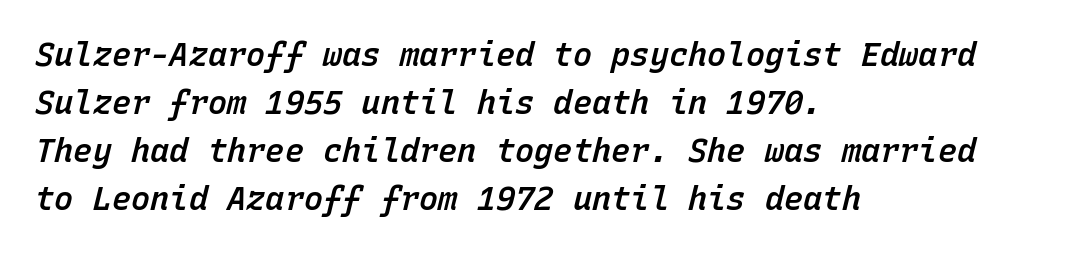
The image shows 32 px semibold type, italic (leaning right), monospaced; set left-aligned, normal line spacing (1.5x), normal letter spacing, not underlined; low stroke contrast and a medium x-height.
